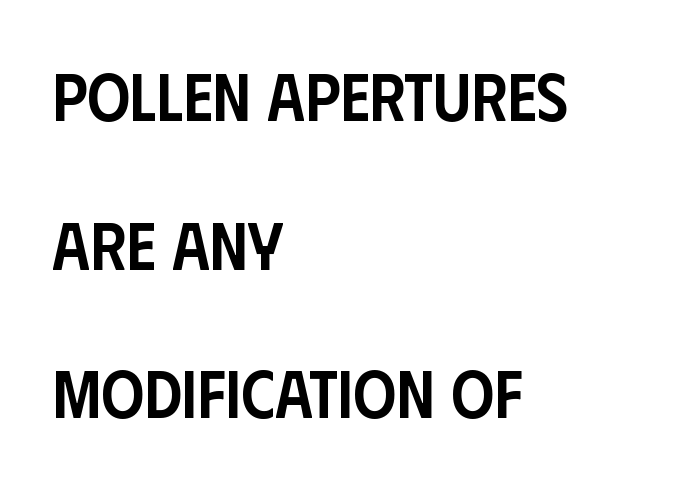
The image shows 67 px semibold, condensed sans-serif type, upright; set left-aligned, loose line spacing (2.22x), normal letter spacing, not underlined; low stroke contrast and a large x-height.
